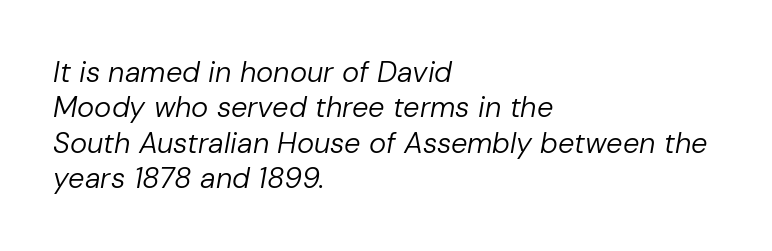
Q: Is the text bold? A: No.
Q: Is the text italic (slanted)? A: Yes, it leans right by about 10 degrees.
Q: Is the text underlined? A: No.
Q: How is the paragraph aligned? A: Left-aligned.
Q: Is the spacing between letters normal or unusually wide? A: Normal.
Q: Width (condensed, normal, or wide)? A: Normal.
Q: Stroke contrast? A: Low.
Q: x-height? A: Medium.
Q: Monospaced? A: No.
